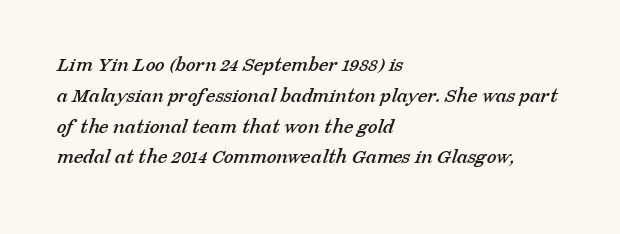
{"underline": "no", "align": "left", "line_spacing": "normal", "line_spacing_ratio": 1.4, "letter_spacing": "normal", "letter_spacing_em": 0.0, "glyph_px": 22}
